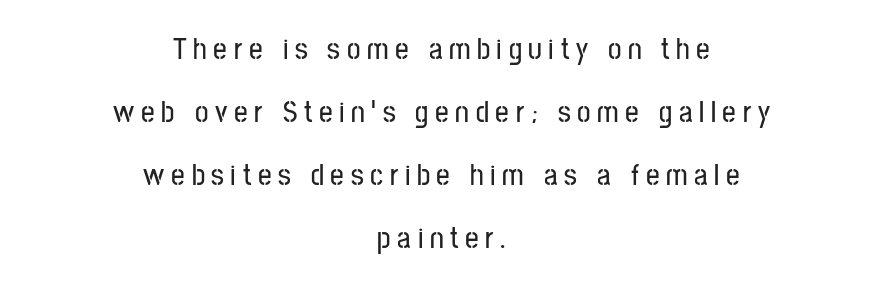
Each line is balanced around a shared central axis. Students, note that the glyphs here are deliberately spaced far apart. Each letter's strokes conclude bluntly, with no projecting serifs. Think of a printed novel: that variable character pitch is what you see here. The specimen reads as upright at a glance.
